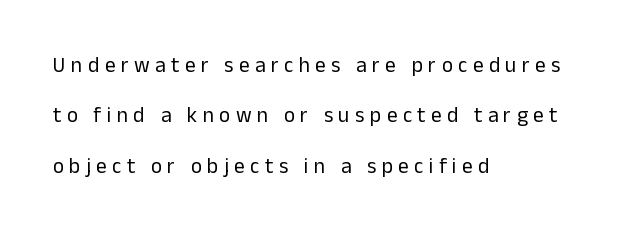
{"italic": "no", "bold": "no", "underline": "no", "align": "left", "line_spacing": "loose", "line_spacing_ratio": 2.4, "letter_spacing": "wide", "letter_spacing_em": 0.26, "glyph_px": 21}
